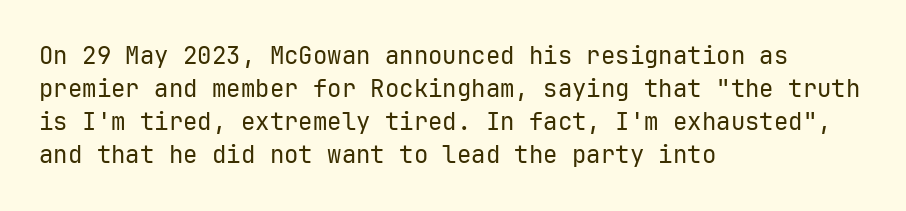
Horizontally, the lines are justified to the leading edge only. A roman cut, with each character standing at attention. The lines sit at an ordinary, default distance from one another. The font sits on the lighter half of the weight spectrum, regular included. Just letters on the line, the space beneath them empty. Standard letterfit; no display-style spreading of the glyphs.
